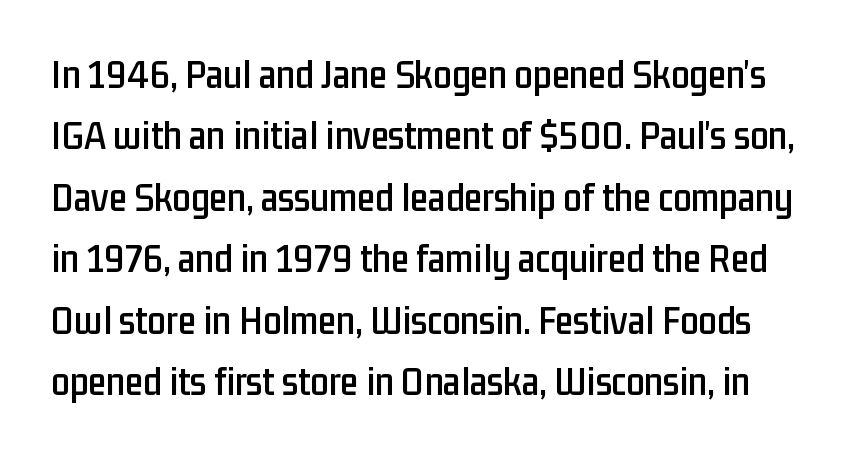
One glance says typical: line gaps are just what's usual. In terms of letterspacing, this is plain default setting. Descenders hang freely into open space. The passage shown is typed in a proportional face where columns would drift. This rendering employs a face without finishing strokes, i.e., a sans-serif. Posture: upright roman.
